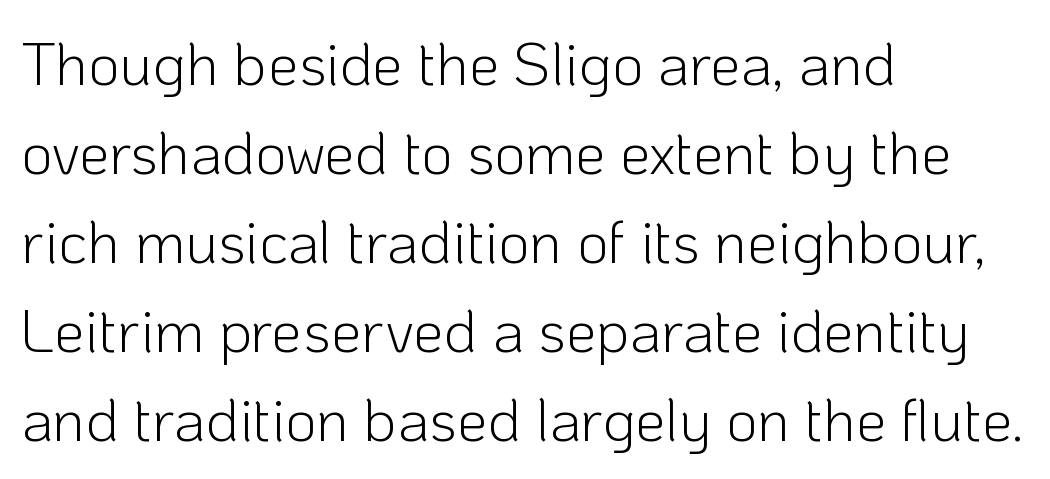
Q: Is the text bold? A: No.
Q: Is the text italic (slanted)? A: No, it is upright.
Q: Is the typeface a serif or a sans-serif typeface? A: Sans-serif.
Q: Is the text underlined? A: No.
Q: How is the paragraph aligned? A: Left-aligned.
Q: Is the spacing between letters normal or unusually wide? A: Normal.
Q: Is the spacing between lines tight, normal or loose? A: Normal.
Q: Width (condensed, normal, or wide)? A: Normal.
Q: Stroke contrast? A: Low.
Q: x-height? A: Medium.
Q: Monospaced? A: No.
